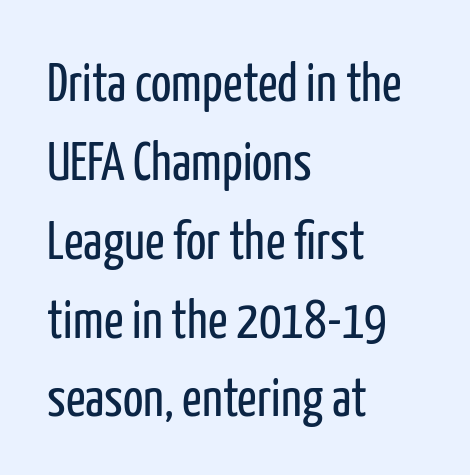
The gaps between neighbouring characters are ordinary and unremarkable. This is not heavy type; no bold has been used. Observe the absence of serifs on each vertical stroke in this sample. Proportional: the letters do not fall into vertical columns.
